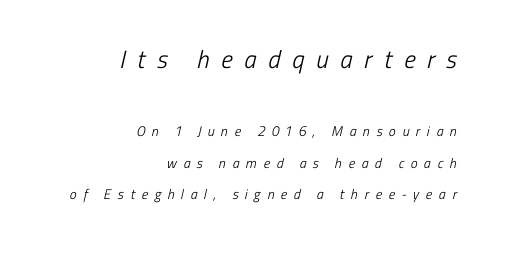
{"bold": "no", "underline": "no", "align": "right", "line_spacing": "loose", "line_spacing_ratio": 2.25, "letter_spacing": "wide", "letter_spacing_em": 0.47, "larger_block": "first", "size_ratio": 1.79, "glyph_px": 25}
